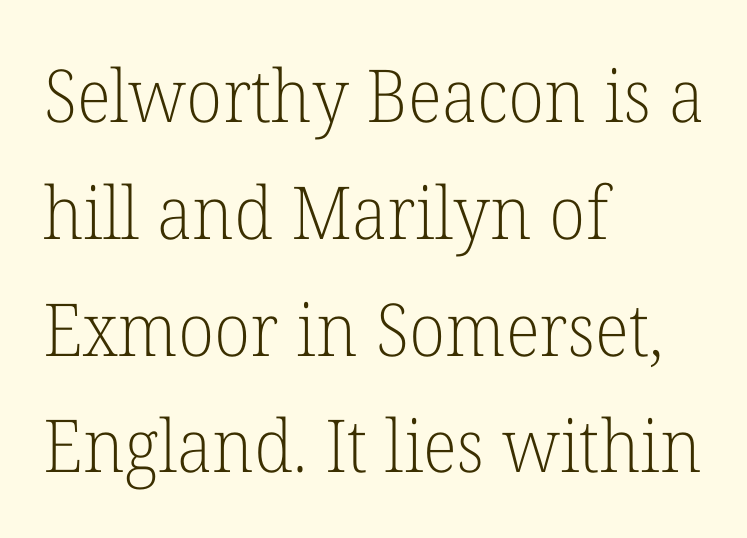
Q: Is the text bold? A: No.
Q: Is the text italic (slanted)? A: No, it is upright.
Q: Is the typeface a serif or a sans-serif typeface? A: Serif.
Q: Is the text underlined? A: No.
Q: How is the paragraph aligned? A: Left-aligned.
Q: Is the spacing between letters normal or unusually wide? A: Normal.
Q: Is the spacing between lines tight, normal or loose? A: Normal.
Q: Width (condensed, normal, or wide)? A: Normal.
Q: Stroke contrast? A: Low.
Q: x-height? A: Medium.
Q: Monospaced? A: No.
